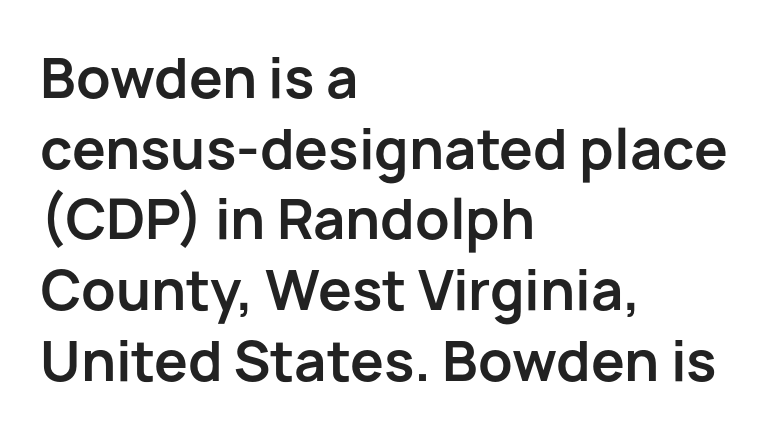
{"serif": "no", "italic": "no", "bold": "yes", "weight": "bold", "width": "normal", "stroke_contrast": "low", "x_height": "medium", "monospaced": "no", "underline": "no", "align": "left", "line_spacing": "normal", "line_spacing_ratio": 1.31, "letter_spacing": "normal", "letter_spacing_em": 0.0, "glyph_px": 54}
